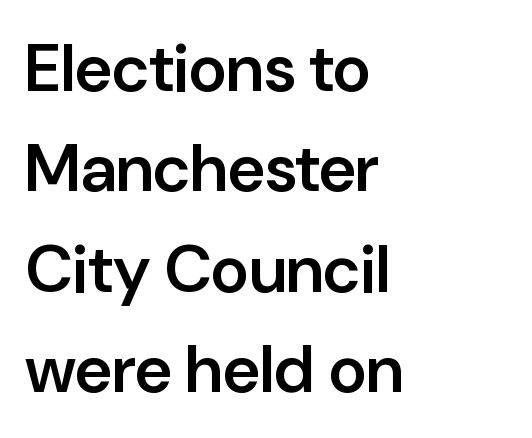
Compared with typical body copy, the letter spacing here is the same. Bare-footed words on every line. One-word summary of the alignment: left. These lines are rendered in a variable-pitch font. Slightly chunky letters — semibold, I'd say, not full bold.
